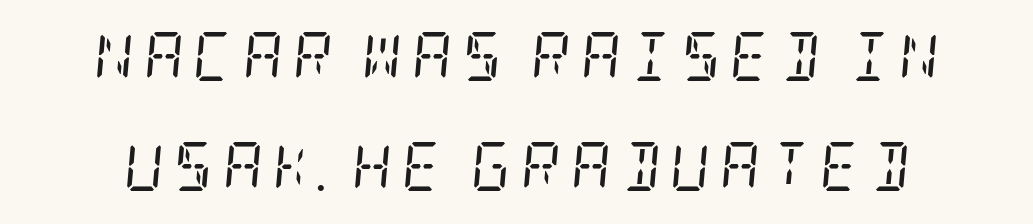
{"serif": "yes", "italic": "yes", "lean": "right", "slant_degrees": 5, "bold": "no", "weight": "regular", "width": "condensed", "stroke_contrast": "low", "x_height": "large", "underline": "no", "line_spacing": "loose", "line_spacing_ratio": 2.25, "letter_spacing": "wide", "letter_spacing_em": 0.2, "glyph_px": 49}
